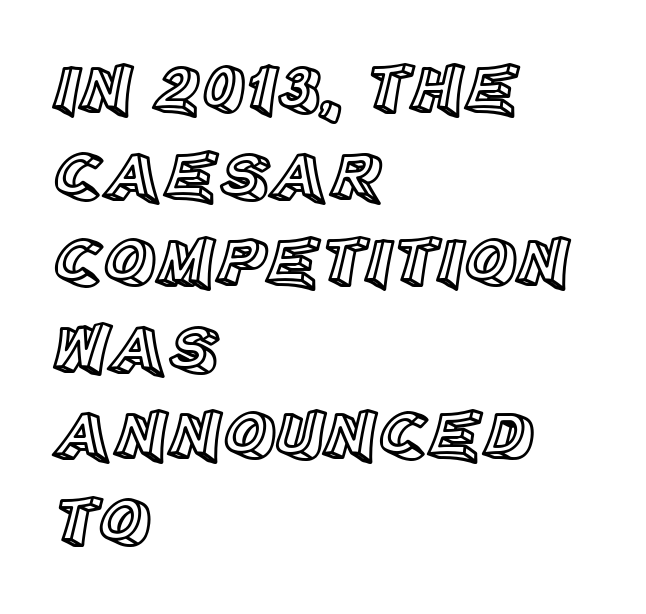
The image shows 71 px text type; set left-aligned, line spacing 1.22x, normal letter spacing, not underlined; a large x-height.
